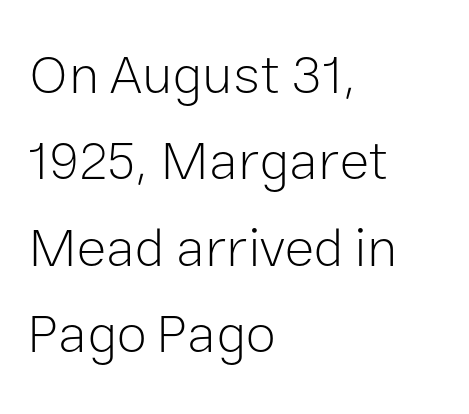
The characters display no serif detailing; their extremities are plain. Quick note: underline off. When letters stand straight like this, we call the style roman or upright. This sample is left-justified, so line endings fall wherever the words run out. The designer left line spacing at the default.
